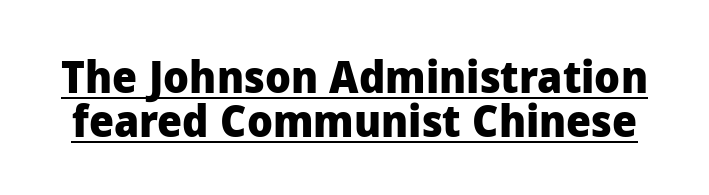
Does the type have serifs? No, each stem ends abruptly. Posture: vertical. Looks like someone drew a line under every word here. The rendering keeps characters at their native spacing. Tightly led — the rows are bunched. A dark, heavy texture on the line: the type is bold.
